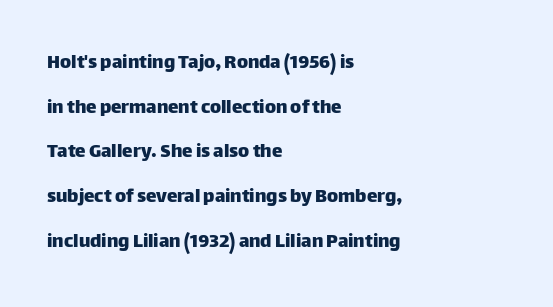
Q: Is the text italic (slanted)? A: No, it is upright.
Q: Is the text underlined? A: No.
Q: How is the paragraph aligned? A: Left-aligned.
Q: Is the spacing between letters normal or unusually wide? A: Normal.
Q: Is the spacing between lines tight, normal or loose? A: Loose.
